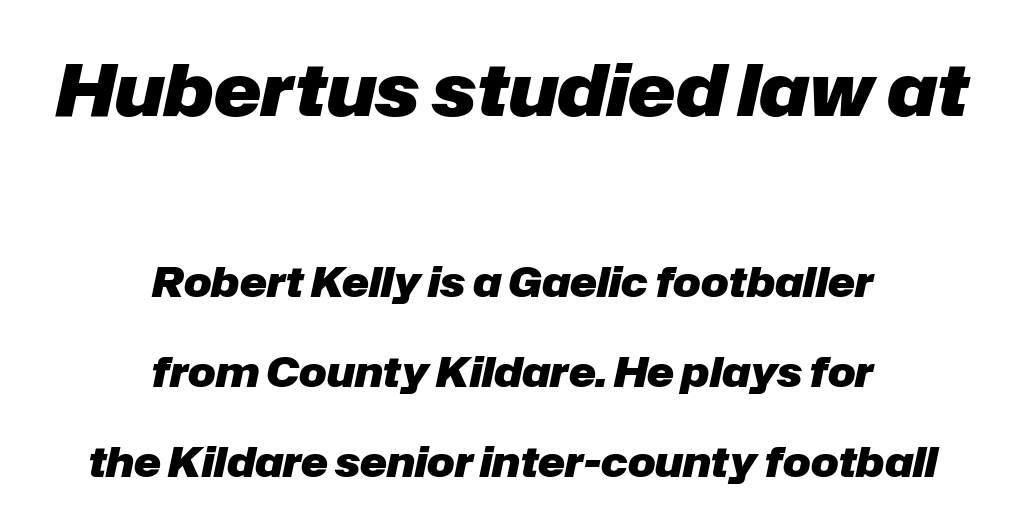
The image shows 72 px heavy type, italic (leaning right); set centered, loose line spacing (2.19x), normal letter spacing, not underlined; the first (top) block is 1.76x larger; low stroke contrast and a medium x-height.
